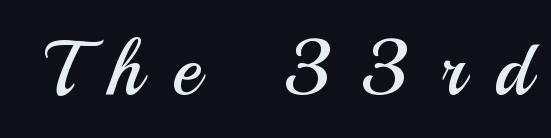
The image shows 77 px regular-weight sans-serif type; set unusually wide letter spacing (+0.4 em), not underlined; medium stroke contrast and a small x-height.
